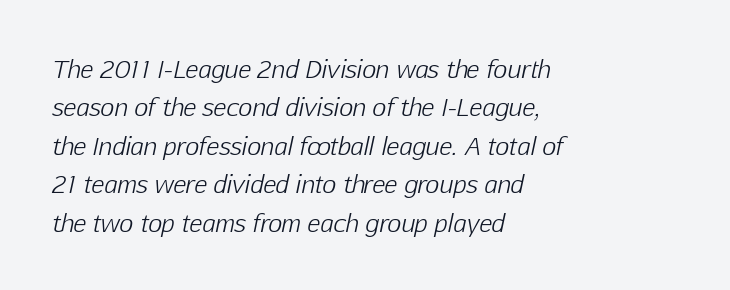
{"italic": "yes", "lean": "right", "slant_degrees": 12, "bold": "no", "underline": "no", "align": "left", "line_spacing": "normal", "line_spacing_ratio": 1.6, "letter_spacing": "normal", "letter_spacing_em": 0.0, "glyph_px": 24}
